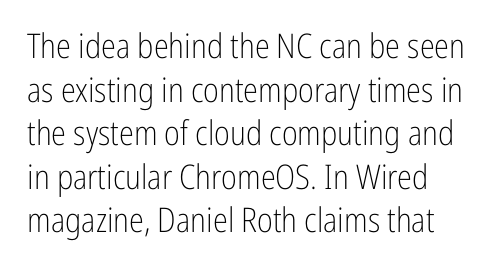
The image shows 34 px light, condensed sans-serif type, upright; set normal line spacing (1.28x), normal letter spacing, not underlined; low stroke contrast and a medium x-height.
